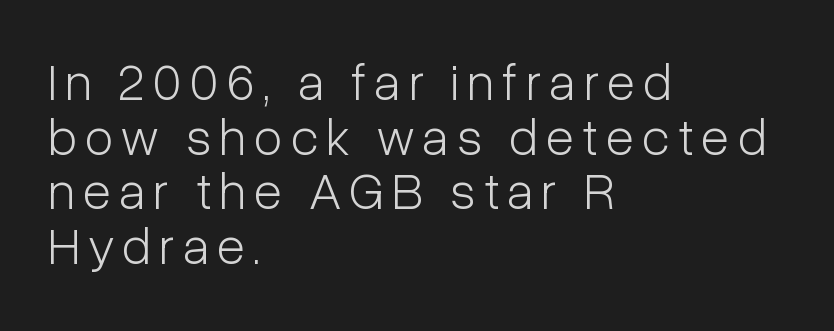
The image shows 52 px light, condensed sans-serif type, upright; set left-aligned, tight line spacing (1.05x), not underlined; low stroke contrast and a medium x-height.
